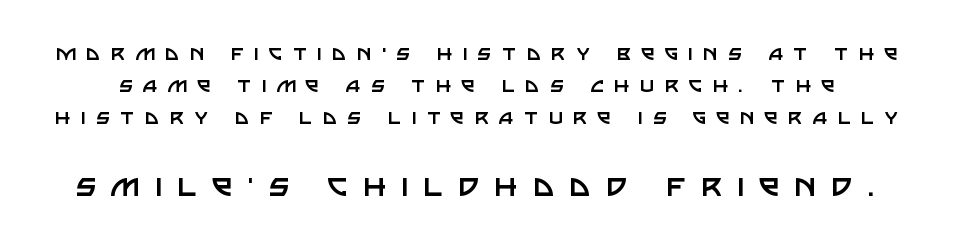
{"serif": "no", "italic": "no", "bold": "no", "weight": "regular", "width": "normal", "stroke_contrast": "low", "x_height": "large", "monospaced": "no", "underline": "no", "line_spacing": "normal", "line_spacing_ratio": 1.28, "letter_spacing": "wide", "letter_spacing_em": 0.4, "larger_block": "second", "size_ratio": 1.48, "glyph_px": 37}
